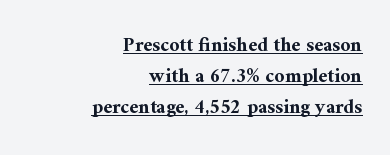
The font is running at its bold setting. Is the block centered? No — it sits flush against the right margin. Is the letter spacing exaggerated? No — it looks like the ordinary default. The lettering holds an erect, upright posture throughout. The typesetter has applied underlining to the passage shown.
